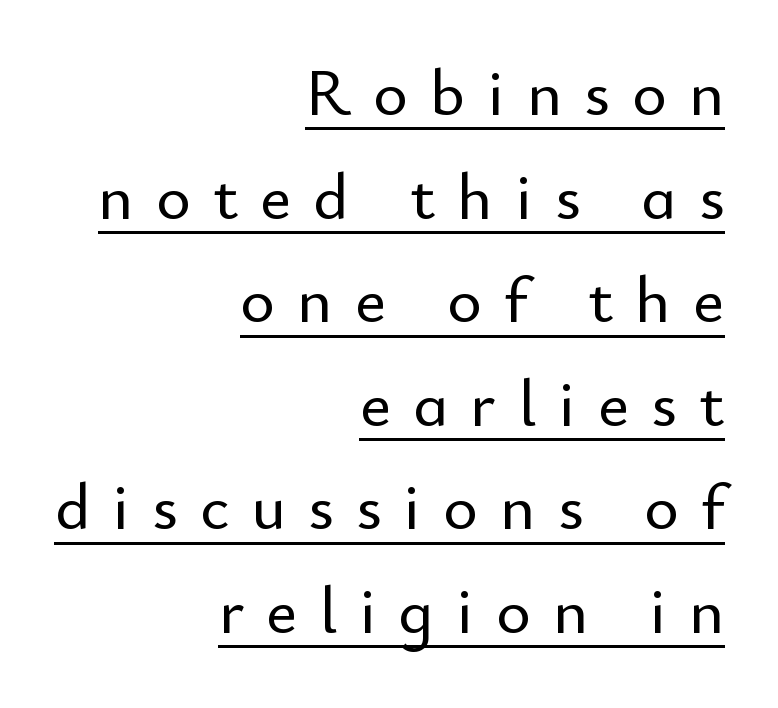
The letters carry no serifs — their stems end cleanly without finishing strokes. Decoration check: the copy is underlined. Spacing verdict: proportional, widths tailored to each character. Casual observation: everything's shoved over to the right. A typesetter would mark this as roman, not italic.
